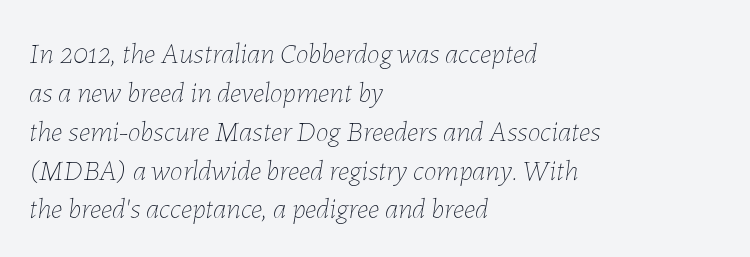
Q: Is the text bold? A: No.
Q: Is the text italic (slanted)? A: Yes, it leans right by about 7 degrees.
Q: Is the text underlined? A: No.
Q: How is the paragraph aligned? A: Left-aligned.
Q: Is the spacing between letters normal or unusually wide? A: Normal.
Q: Is the spacing between lines tight, normal or loose? A: Normal.
Q: Width (condensed, normal, or wide)? A: Normal.
Q: Stroke contrast? A: Low.
Q: x-height? A: Medium.
Q: Monospaced? A: No.
